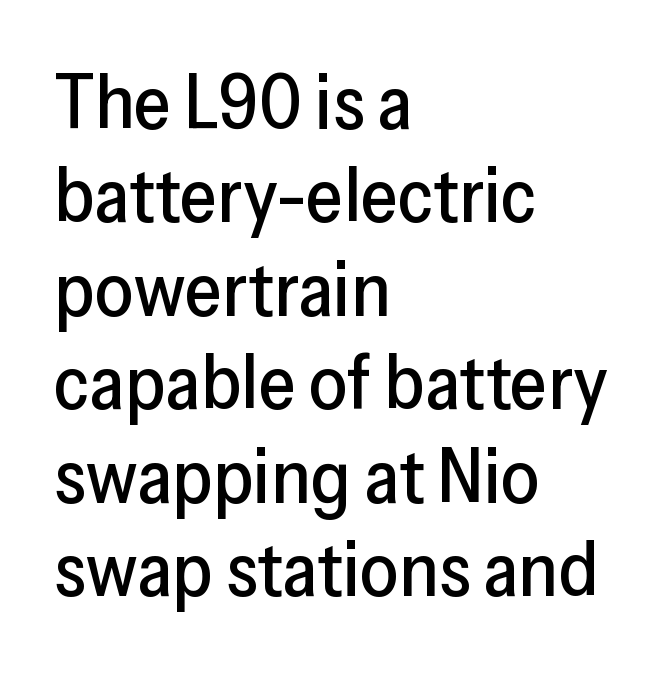
The image shows 76 px sans-serif type, upright; set left-aligned, line spacing 1.23x, normal letter spacing, not underlined; low stroke contrast and a medium x-height.
